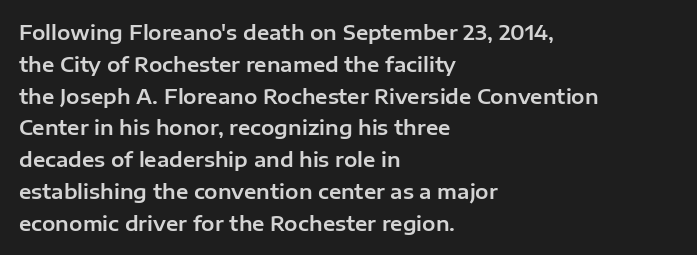
The letterforms sit shoulder to shoulder at normal distance. Ordinary non-slanted type is in use. All the whitespace from short lines collects on the right. The space between consecutive lines is moderate. The area under the type is left untouched.
